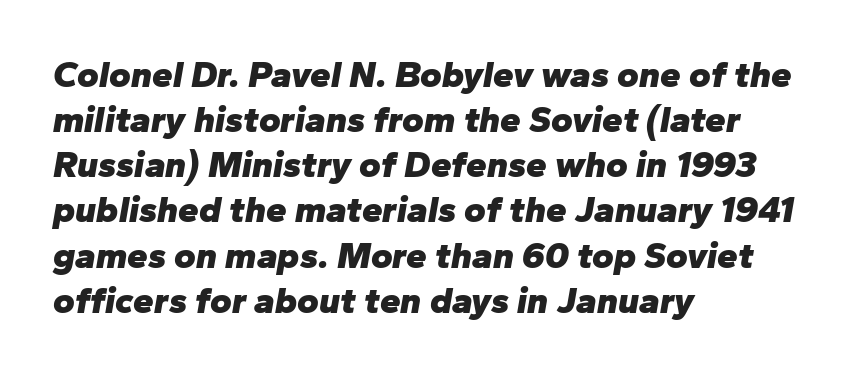
{"italic": "yes", "lean": "right", "slant_degrees": 10, "bold": "yes", "weight": "heavy", "width": "normal", "stroke_contrast": "low", "x_height": "medium", "monospaced": "no", "underline": "no", "align": "left", "line_spacing_ratio": 1.22, "letter_spacing": "normal", "letter_spacing_em": 0.0, "glyph_px": 37}
